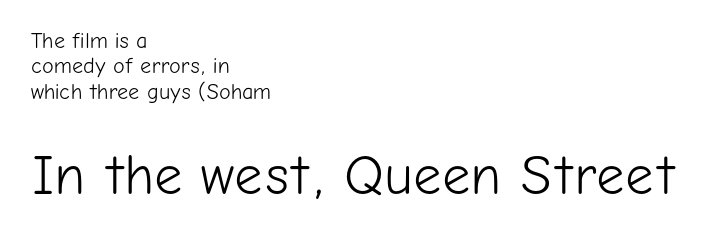
{"serif": "no", "italic": "no", "bold": "no", "weight": "light", "width": "normal", "stroke_contrast": "low", "x_height": "medium", "monospaced": "no", "underline": "no", "align": "left", "line_spacing": "tight", "line_spacing_ratio": 1.15, "letter_spacing": "normal", "letter_spacing_em": 0.0, "larger_block": "second", "size_ratio": 2.55, "glyph_px": 56}
